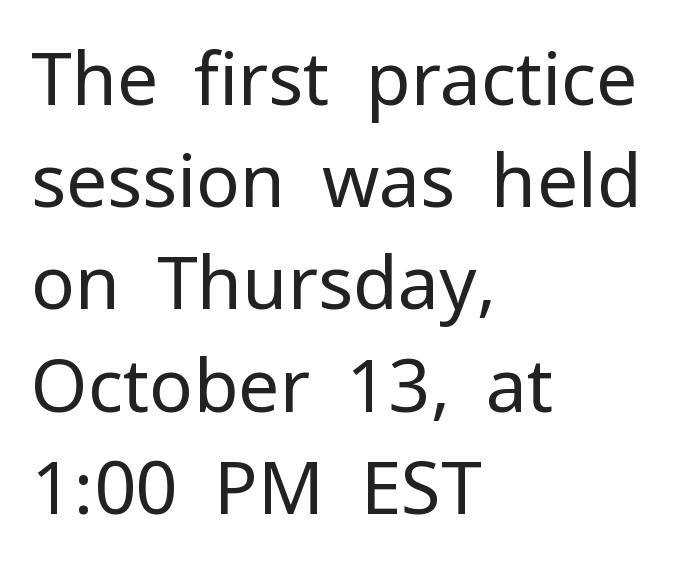
The image shows 73 px regular-weight sans-serif type, upright; set left-aligned, normal line spacing (1.4x), normal letter spacing, not underlined; low stroke contrast and a medium x-height.
